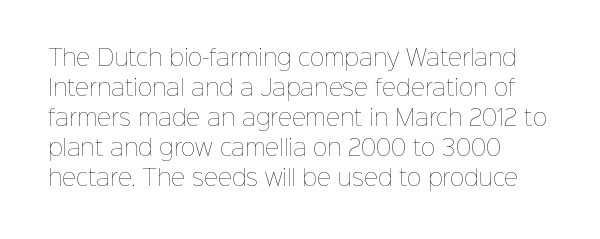
{"italic": "no", "bold": "no", "underline": "no", "align": "left", "line_spacing": "normal", "line_spacing_ratio": 1.36, "letter_spacing": "normal", "letter_spacing_em": 0.0, "glyph_px": 22}
